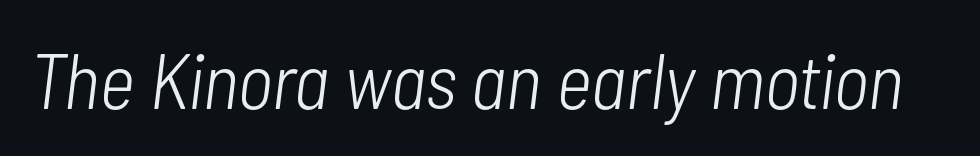
Q: Is the text bold? A: No.
Q: Is the text italic (slanted)? A: Yes, it leans right by about 7 degrees.
Q: Is the text underlined? A: No.
Q: Is the spacing between letters normal or unusually wide? A: Normal.
Q: Width (condensed, normal, or wide)? A: Condensed.
Q: Stroke contrast? A: Low.
Q: x-height? A: Medium.
Q: Monospaced? A: No.
